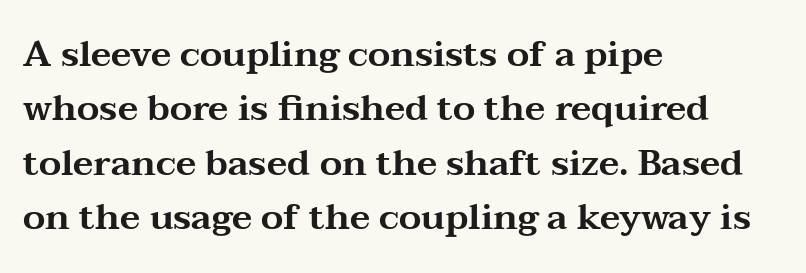
The image shows 36 px wide serif type, upright; set left-aligned, normal line spacing (1.51x), normal letter spacing, not underlined; medium stroke contrast and a medium x-height.
